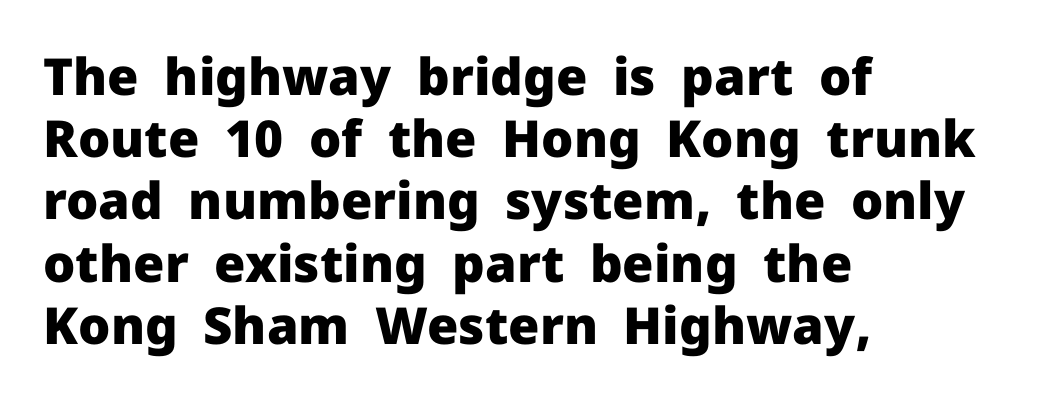
A full-strength bold gives these letters their thick strokes. Inter-character spacing is left at the font's built-in metrics. The face used here is proportionally spaced, like ordinary book or web type. Underline: absent. This is roman type, the default non-slanted kind. A sans-serif font was chosen for this passage.
